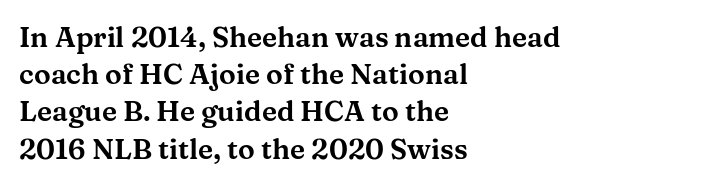
Q: Is the text italic (slanted)? A: No, it is upright.
Q: Is the typeface a serif or a sans-serif typeface? A: Serif.
Q: Is the text underlined? A: No.
Q: How is the paragraph aligned? A: Left-aligned.
Q: Is the spacing between letters normal or unusually wide? A: Normal.
Q: Is the spacing between lines tight, normal or loose? A: Normal.
Q: Width (condensed, normal, or wide)? A: Wide.
Q: Stroke contrast? A: Medium.
Q: x-height? A: Medium.
Q: Monospaced? A: No.
